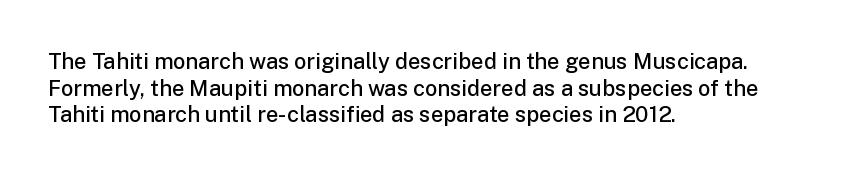
The image shows 22 px text type, upright; set left-aligned, line spacing 1.21x, normal letter spacing, not underlined.
